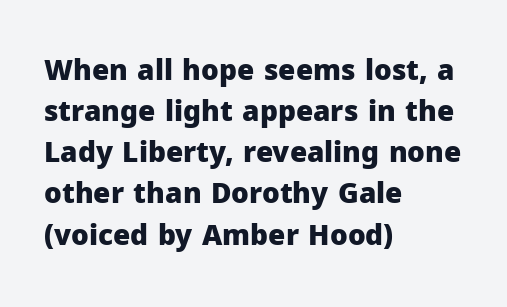
{"serif": "no", "italic": "no", "bold": "yes", "weight": "heavy", "width": "normal", "stroke_contrast": "low", "x_height": "medium", "monospaced": "no", "underline": "no", "align": "left", "line_spacing": "normal", "line_spacing_ratio": 1.47, "letter_spacing": "normal", "letter_spacing_em": 0.0, "glyph_px": 28}
